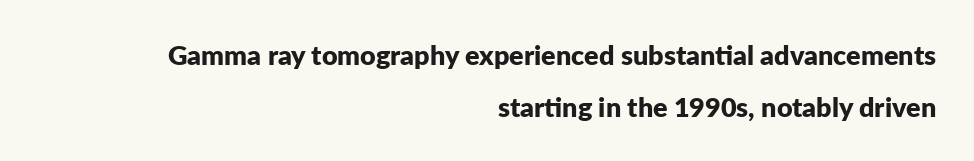
Q: Is the text bold? A: Yes.
Q: Is the text italic (slanted)? A: No, it is upright.
Q: Is the text underlined? A: No.
Q: How is the paragraph aligned? A: Right-aligned.
Q: Is the spacing between letters normal or unusually wide? A: Normal.
Q: Is the spacing between lines tight, normal or loose? A: Loose.
